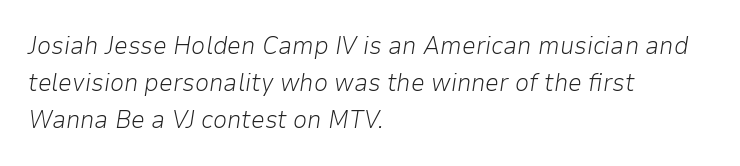
Q: Is the text bold? A: No.
Q: Is the text italic (slanted)? A: Yes, it leans right by about 9 degrees.
Q: Is the text underlined? A: No.
Q: How is the paragraph aligned? A: Left-aligned.
Q: Is the spacing between letters normal or unusually wide? A: Normal.
Q: Is the spacing between lines tight, normal or loose? A: Normal.
